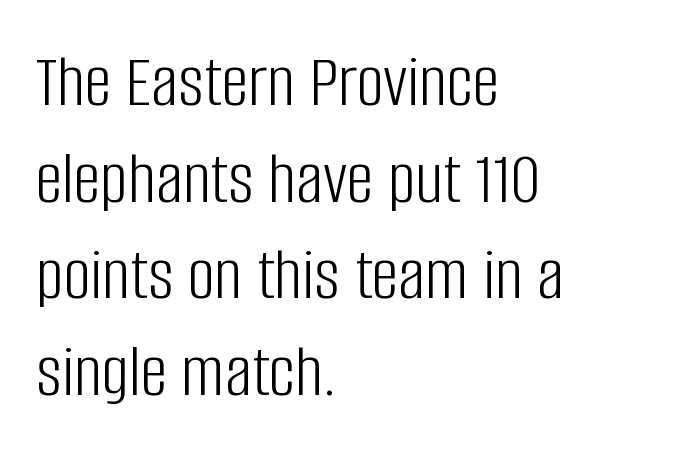
Q: Is the text bold? A: No.
Q: Is the text italic (slanted)? A: No, it is upright.
Q: Is the typeface a serif or a sans-serif typeface? A: Sans-serif.
Q: Is the text underlined? A: No.
Q: How is the paragraph aligned? A: Left-aligned.
Q: Is the spacing between letters normal or unusually wide? A: Normal.
Q: Is the spacing between lines tight, normal or loose? A: Normal.
Q: Width (condensed, normal, or wide)? A: Condensed.
Q: Stroke contrast? A: Low.
Q: x-height? A: Large.
Q: Monospaced? A: No.
